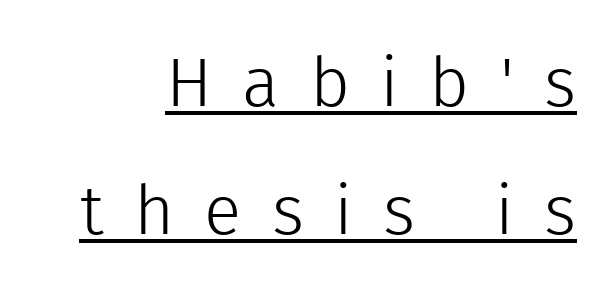
{"serif": "no", "italic": "no", "bold": "no", "weight": "light", "width": "normal", "x_height": "medium", "monospaced": "no", "underline": "yes", "line_spacing_ratio": 1.86, "letter_spacing": "wide", "letter_spacing_em": 0.44, "glyph_px": 69}
